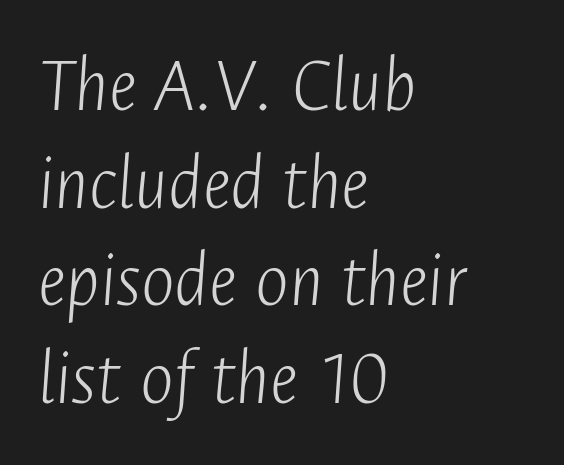
{"italic": "yes", "lean": "right", "slant_degrees": 4, "bold": "no", "weight": "light", "width": "condensed", "stroke_contrast": "low", "x_height": "medium", "monospaced": "no", "underline": "no", "align": "left", "line_spacing_ratio": 1.22, "letter_spacing": "normal", "letter_spacing_em": 0.0, "glyph_px": 80}
